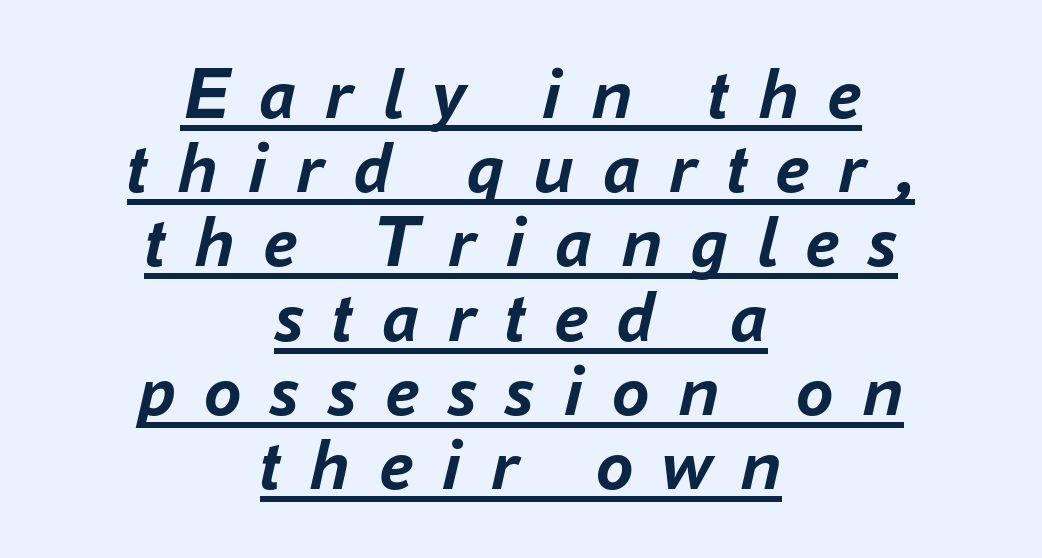
Words appear elongated and porous because spacing is wide. The typography opts for an oblique posture over an upright one. Think of a printed novel: that variable character pitch is what you see here. Its strokes are broad and dark, the hallmark of bold type. The passage shown is underscored from start to finish.
